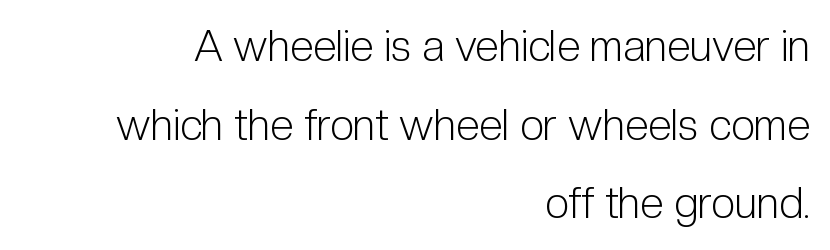
{"serif": "no", "italic": "no", "bold": "no", "weight": "light", "width": "condensed", "stroke_contrast": "low", "x_height": "medium", "monospaced": "no", "underline": "no", "align": "right", "line_spacing_ratio": 1.83, "letter_spacing": "normal", "letter_spacing_em": 0.0, "glyph_px": 43}
